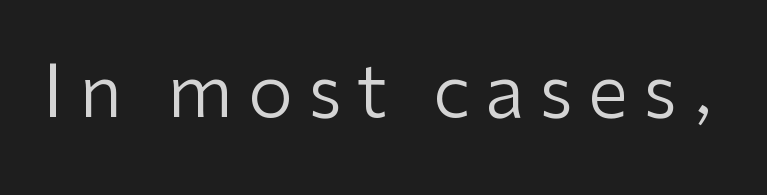
{"serif": "no", "italic": "no", "bold": "no", "weight": "regular", "width": "normal", "stroke_contrast": "low", "x_height": "medium", "monospaced": "no", "underline": "no", "letter_spacing": "wide", "letter_spacing_em": 0.21, "glyph_px": 72}
